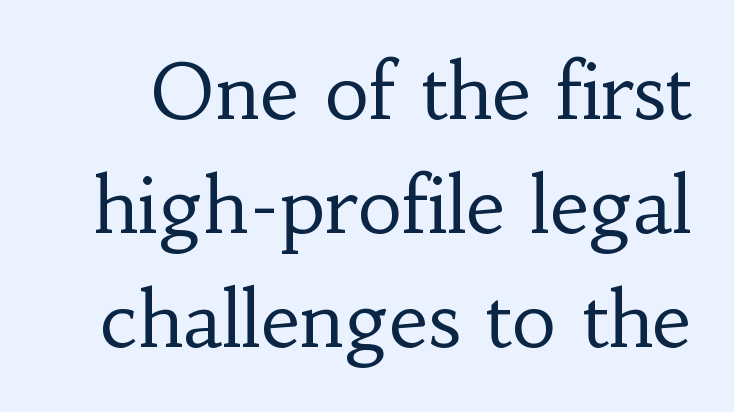
The font is comparable to plain body text, perhaps lighter. The passage shown has conventional tracking throughout. Letterform terminals end in serifs throughout the passage. The rows are spaced the way most documents space them. The passage shown is typed in a proportional face where columns would drift. The lettering stays uniformly vertical, giving the passage a roman look.
